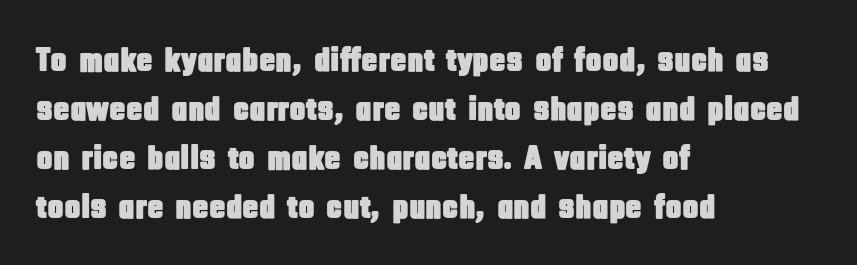
{"serif": "no", "italic": "no", "width": "condensed", "stroke_contrast": "low", "x_height": "large", "monospaced": "no", "underline": "no", "align": "left", "line_spacing": "normal", "line_spacing_ratio": 1.44, "letter_spacing": "normal", "letter_spacing_em": 0.0, "glyph_px": 34}
